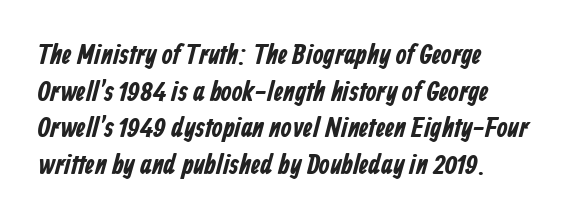
The image shows 28 px bold, condensed sans-serif type; set left-aligned, normal line spacing (1.31x), normal letter spacing, not underlined; low stroke contrast and a medium x-height.
